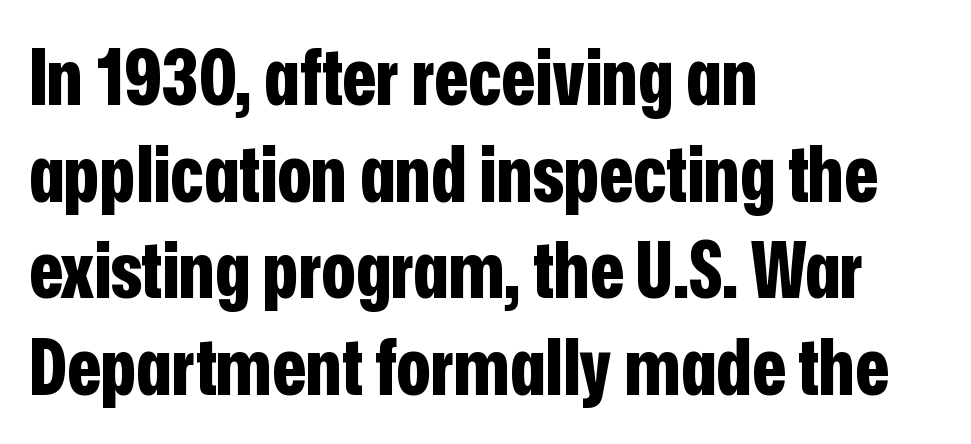
The rendering uses natural spacing where letterforms have individual widths. What weight is shown? A full bold with thick strokes. Short and long lines alike share a common starting point at left. Typographically, this falls in the sans-serif category. The string is rendered with underlining switched off. These lines keep a tight, regular rhythm from letter to letter.
